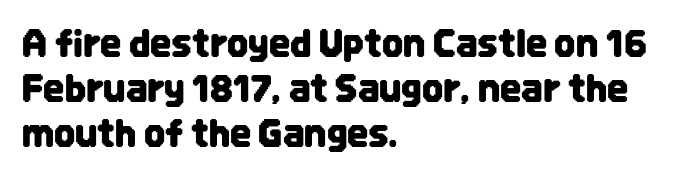
Check under the words: just untouched page. A typesetter would call this zero additional tracking. Layout note: lines flush left. The text was rendered using a sans face with plain stroke endings. Do the characters align in a grid? No, the font is proportional. Tall strokes in this sample are plumb rather than angled.
